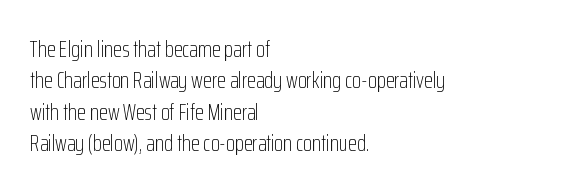
Q: Is the text bold? A: No.
Q: Is the text italic (slanted)? A: No, it is upright.
Q: Is the text underlined? A: No.
Q: How is the paragraph aligned? A: Left-aligned.
Q: Is the spacing between letters normal or unusually wide? A: Normal.
Q: Is the spacing between lines tight, normal or loose? A: Normal.
